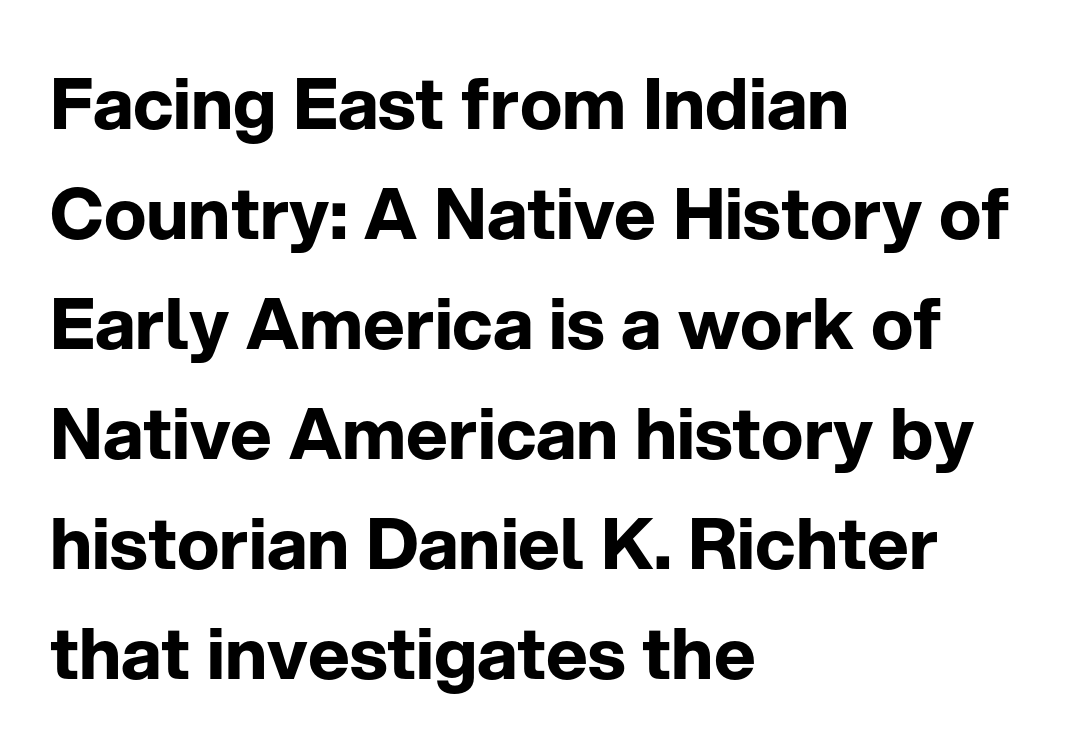
The image shows 71 px bold sans-serif type, upright; set left-aligned, normal line spacing (1.55x), normal letter spacing, not underlined; low stroke contrast and a medium x-height.
